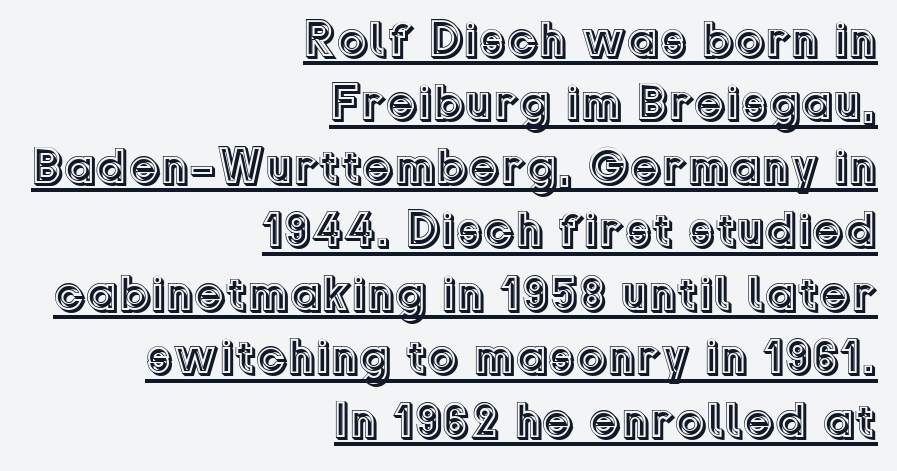
The image shows 50 px text type, upright; set right-aligned, normal line spacing (1.27x), normal letter spacing, underlined; a medium x-height.
